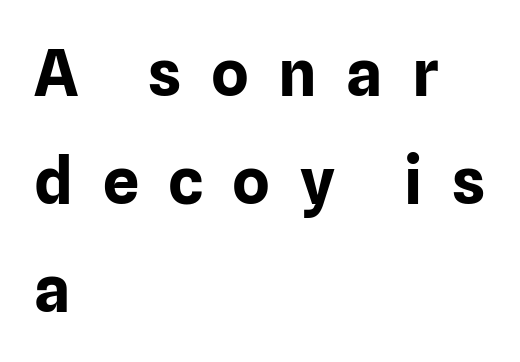
Ascenders rise straight up at ninety degrees. Vertically, the passage feels balanced, rows spaced as you'd expect. A typesetter would call this proportional, since set widths differ per character. Display-style spreading of the glyphs; the letterfit is very open.
